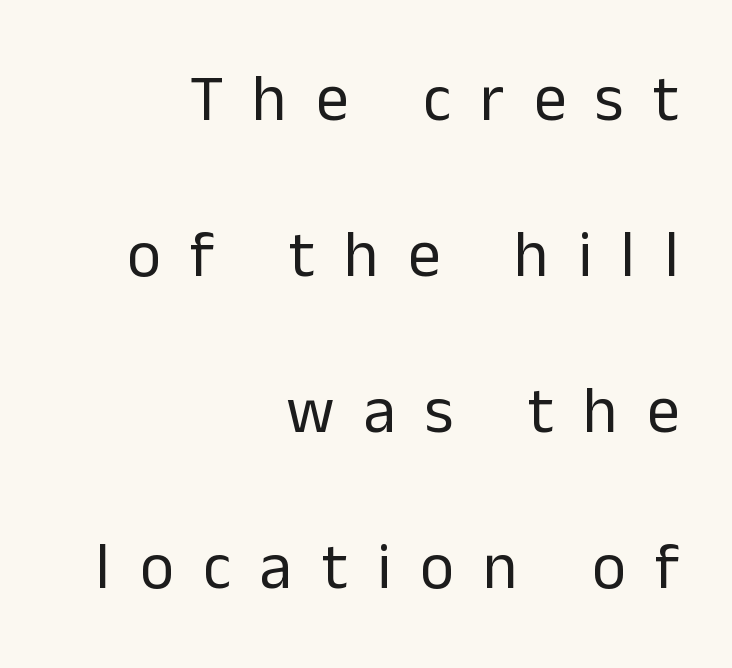
Q: Is the text bold? A: No.
Q: Is the text italic (slanted)? A: No, it is upright.
Q: Is the typeface a serif or a sans-serif typeface? A: Sans-serif.
Q: Is the text underlined? A: No.
Q: How is the paragraph aligned? A: Right-aligned.
Q: Is the spacing between letters normal or unusually wide? A: Unusually wide.
Q: Is the spacing between lines tight, normal or loose? A: Loose.
Q: Width (condensed, normal, or wide)? A: Normal.
Q: Stroke contrast? A: Low.
Q: x-height? A: Medium.
Q: Monospaced? A: No.
